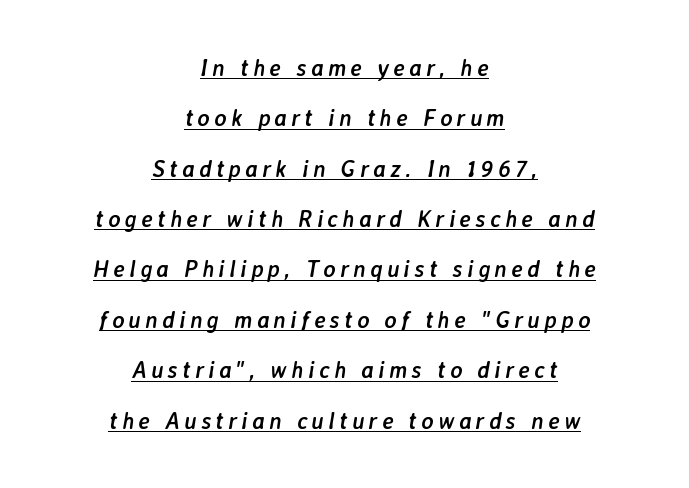
The image shows 23 px bold type, italic (leaning right); set centered, loose line spacing (2.19x), underlined.
